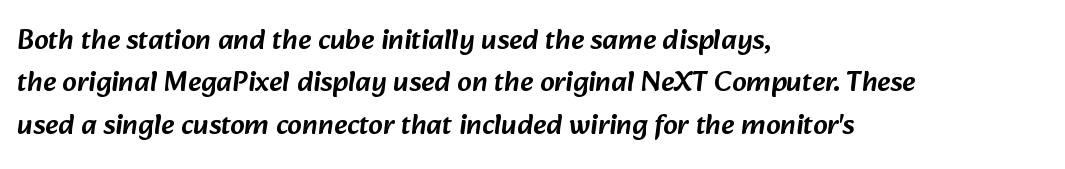
Q: Is the typeface a serif or a sans-serif typeface? A: Sans-serif.
Q: Is the text underlined? A: No.
Q: How is the paragraph aligned? A: Left-aligned.
Q: Is the spacing between letters normal or unusually wide? A: Normal.
Q: Is the spacing between lines tight, normal or loose? A: Normal.
Q: Width (condensed, normal, or wide)? A: Normal.
Q: Stroke contrast? A: Low.
Q: x-height? A: Medium.
Q: Monospaced? A: No.
